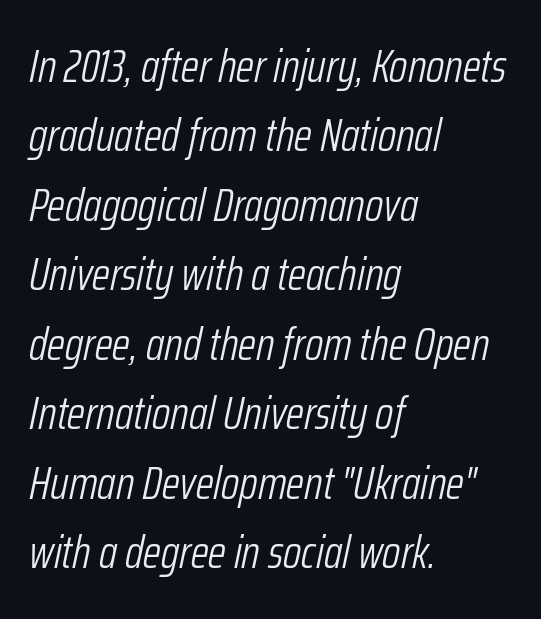
{"italic": "yes", "lean": "right", "slant_degrees": 12, "bold": "no", "weight": "light", "width": "condensed", "stroke_contrast": "low", "x_height": "medium", "monospaced": "no", "underline": "no", "align": "left", "line_spacing": "normal", "line_spacing_ratio": 1.51, "letter_spacing": "normal", "letter_spacing_em": 0.0, "glyph_px": 46}
